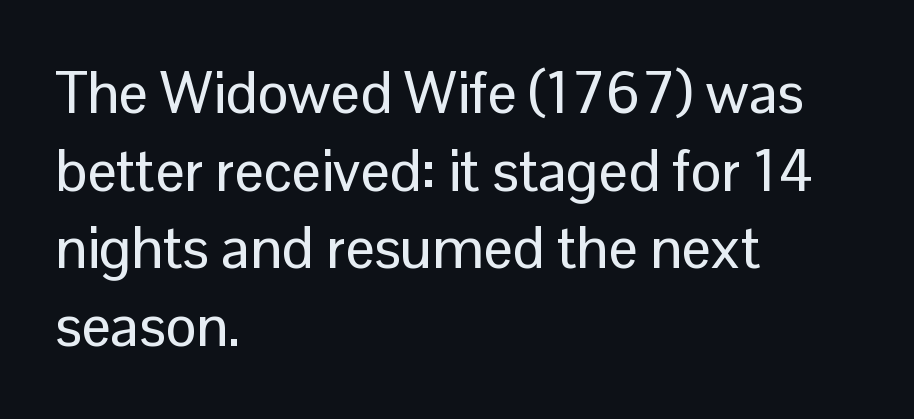
Q: Is the text italic (slanted)? A: No, it is upright.
Q: Is the typeface a serif or a sans-serif typeface? A: Sans-serif.
Q: Is the text underlined? A: No.
Q: How is the paragraph aligned? A: Left-aligned.
Q: Is the spacing between letters normal or unusually wide? A: Normal.
Q: Is the spacing between lines tight, normal or loose? A: Normal.
Q: Width (condensed, normal, or wide)? A: Normal.
Q: Stroke contrast? A: Low.
Q: x-height? A: Medium.
Q: Monospaced? A: No.
